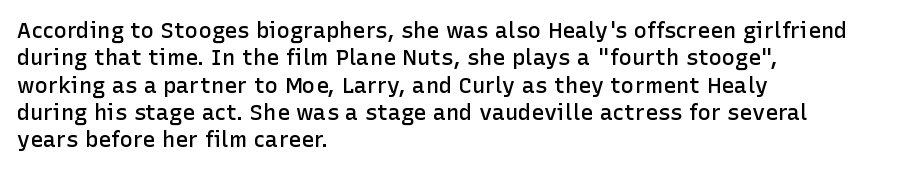
Typographic density is moderately raised because the face is semibold. Vertical strokes here are truly vertical. Between one letter and the next there's only the usual sliver of space. The setting favours the left margin, as ordinary paragraphs usually do.
